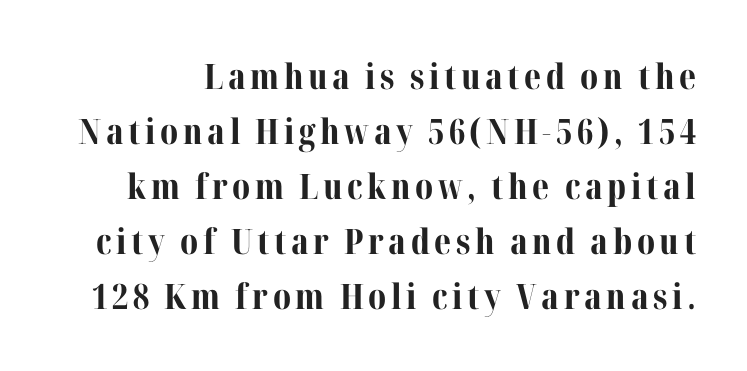
As a designer I'd log this as weight 700, bold. The rendering uses natural spacing where letterforms have individual widths. You can tell it's not italic because the verticals are truly vertical. Nobody drew a line under any word here. Is this a sans? No — the strokes have serifs.
